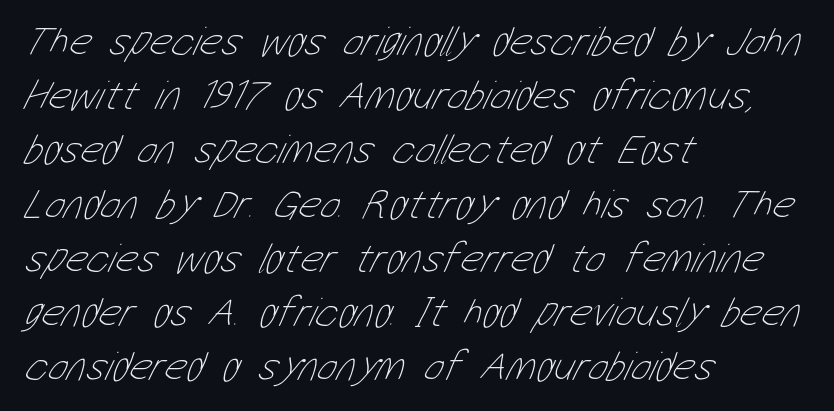
Q: Is the text bold? A: No.
Q: Is the text underlined? A: No.
Q: How is the paragraph aligned? A: Left-aligned.
Q: Is the spacing between letters normal or unusually wide? A: Normal.
Q: Is the spacing between lines tight, normal or loose? A: Normal.
Q: Width (condensed, normal, or wide)? A: Condensed.
Q: Stroke contrast? A: Low.
Q: x-height? A: Medium.
Q: Monospaced? A: No.
